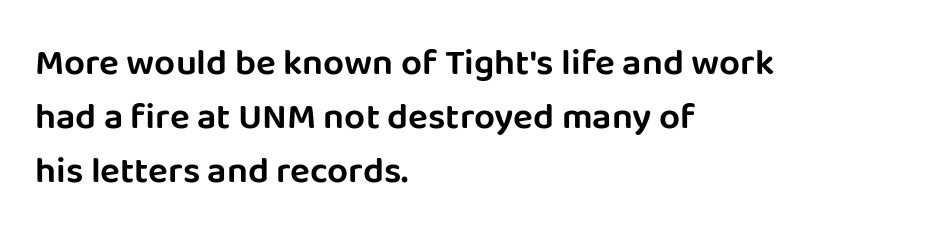
The image shows 37 px sans-serif type, upright; set left-aligned, normal line spacing (1.46x), normal letter spacing, not underlined; low stroke contrast and a large x-height.
